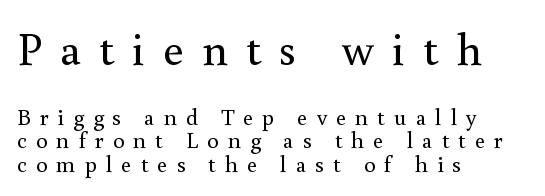
The image shows 46 px regular-weight serif type, upright; set left-aligned, tight line spacing (1.02x), unusually wide letter spacing (+0.39 em), not underlined; the first (top) block is 2.0x larger; a small x-height.
